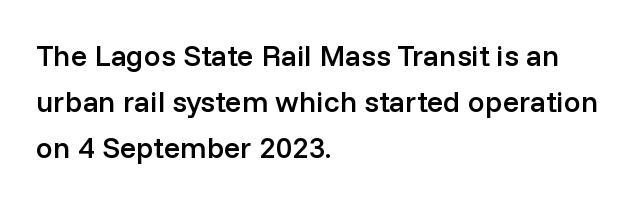
This is roman type, the default non-slanted kind. Descender tails drop into unmarked territory. Typographically, this falls in the sans-serif category. The typesetter chose a ragged-right arrangement here. Letter spacing: default. The characters look somewhat weighty, a semibold short of true bold.
